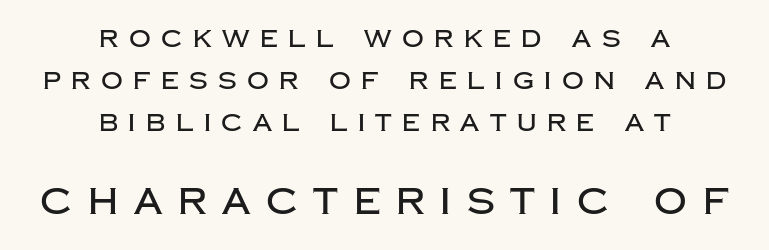
Quick note: not italic, upright. Glance below the letters and you will spot only blank space. Where is the straight margin? There isn't one; the lines are centered. The line texture is sparse and dotted thanks to wide tracking.
